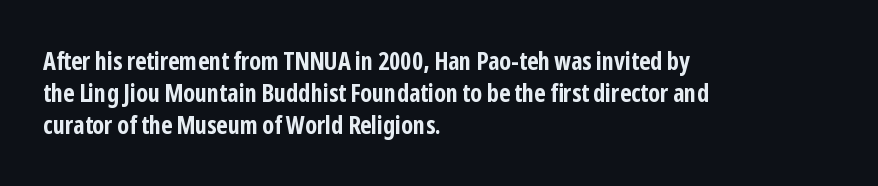
The lines sit at an ordinary, default distance from one another. Italic? Not at all — the glyphs are vertical. This rendering leaves character spacing at its baseline value. A student would call this left alignment; a typographer would say flush left, rag right.
